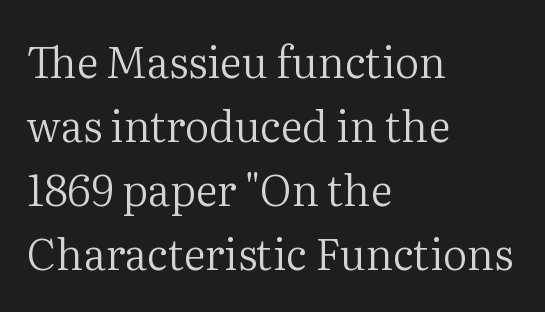
Each letter keeps its own natural width here, so spacing adapts to shape. The strip under each line holds only bare page. Notice how the passage keeps a crisp vertical edge on the left only. The rendering uses a moderate line-height, typical for paragraphs.
